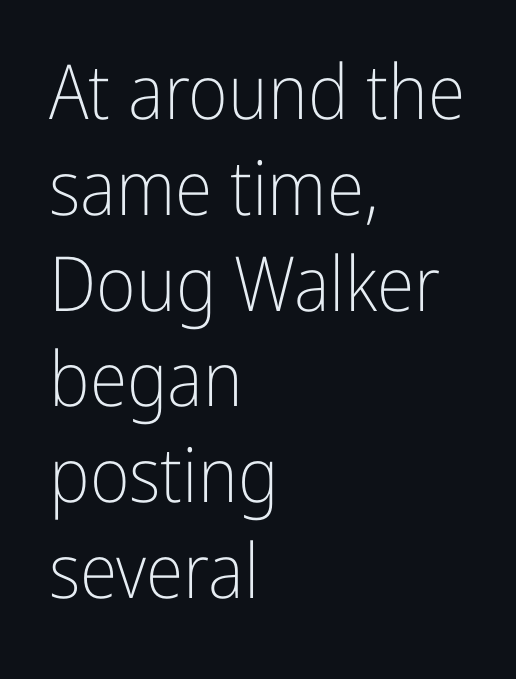
{"serif": "no", "italic": "no", "bold": "no", "weight": "light", "width": "condensed", "stroke_contrast": "low", "x_height": "medium", "monospaced": "no", "underline": "no", "align": "left", "line_spacing": "normal", "line_spacing_ratio": 1.26, "letter_spacing": "normal", "letter_spacing_em": 0.0, "glyph_px": 76}
